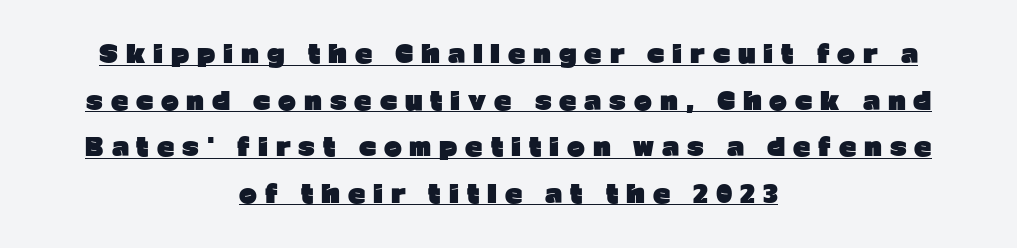
{"italic": "no", "bold": "yes", "underline": "yes", "align": "center", "line_spacing": "loose", "line_spacing_ratio": 1.94, "letter_spacing": "wide", "letter_spacing_em": 0.33, "glyph_px": 24}
